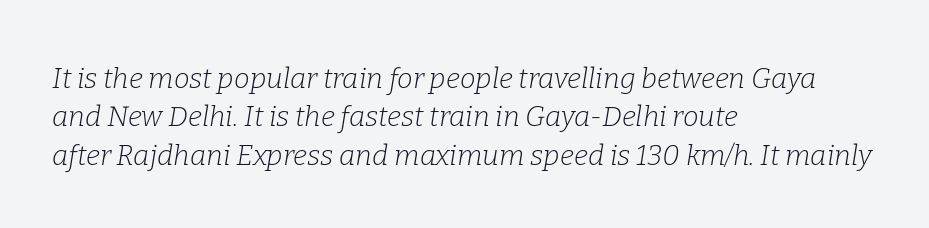
Vertical spacing — default. The text block is weighted toward the left margin, trailing off unevenly rightward. Style check: oblique. The rendering uses natural spacing where letterforms have individual widths. Letter spacing: default. Regarding serifs, this sample has them.
